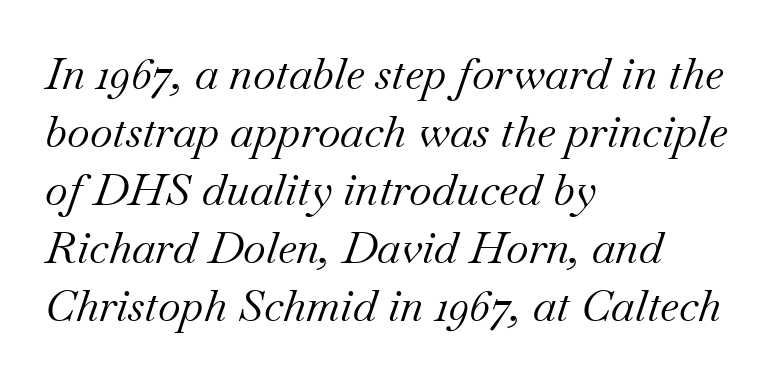
The image shows 44 px regular-weight serif type, italic (leaning right); set left-aligned, normal line spacing (1.32x), normal letter spacing, not underlined; medium stroke contrast and a small x-height.
